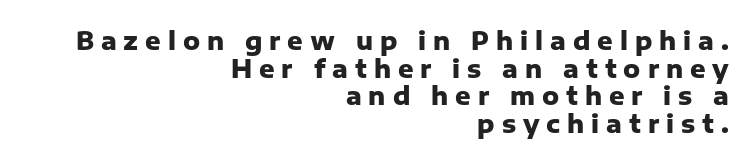
{"italic": "no", "bold": "yes", "underline": "no", "align": "right", "line_spacing": "tight", "line_spacing_ratio": 1.15, "letter_spacing": "wide", "letter_spacing_em": 0.29, "glyph_px": 24}
